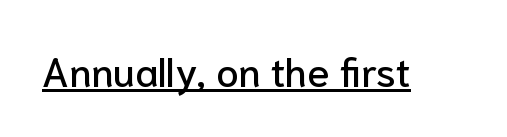
The image shows 40 px sans-serif type, upright; set normal letter spacing, underlined; low stroke contrast and a medium x-height.
